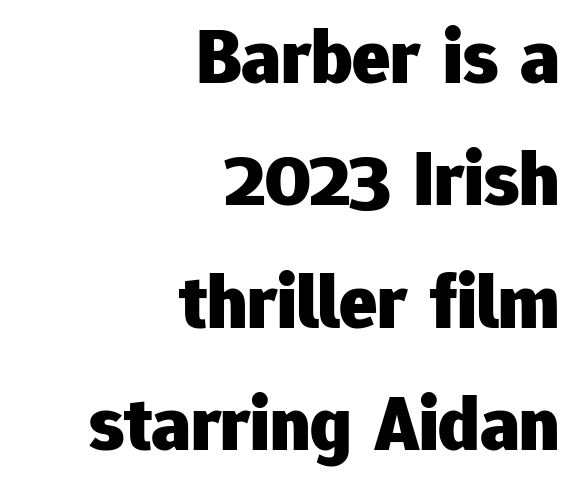
The image shows 79 px heavy sans-serif type, upright; set right-aligned, normal line spacing (1.55x), normal letter spacing, not underlined; low stroke contrast and a medium x-height.
